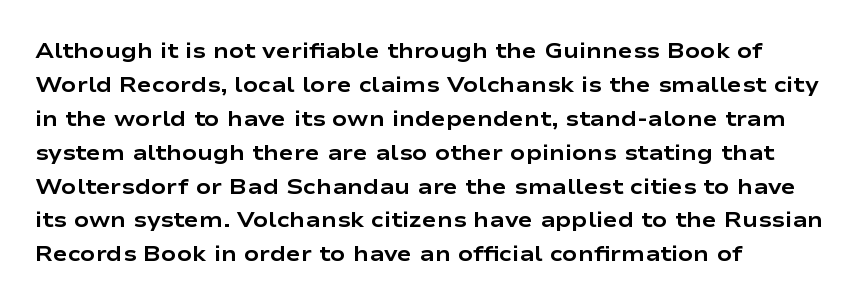
Q: Is the text bold? A: Yes.
Q: Is the text italic (slanted)? A: No, it is upright.
Q: Is the text underlined? A: No.
Q: How is the paragraph aligned? A: Left-aligned.
Q: Is the spacing between letters normal or unusually wide? A: Normal.
Q: Is the spacing between lines tight, normal or loose? A: Normal.
